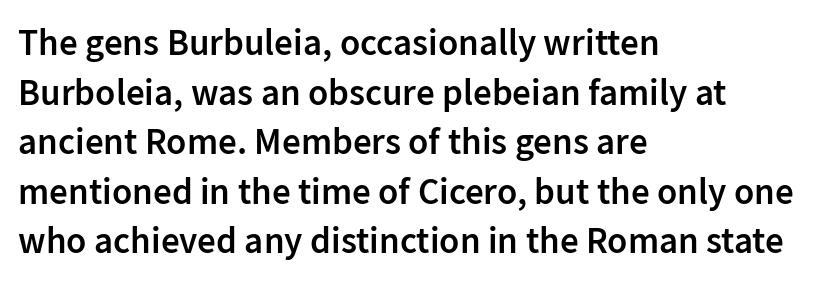
Typesetter's note: demi weight, one step under bold. Line spacing here is normal. Reading down the block, your eye returns to a fixed left position each line. These lines are composed in type without serifs. You could call the tracking neutral — neither tight nor loose.
